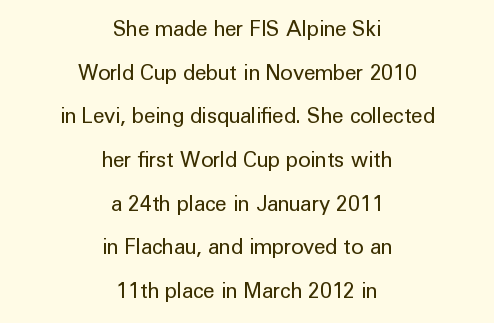
Each stroke keeps to a modest, everyday thickness or less. The type is set solid horizontally, with unmodified tracking. Whoever set this chose breathing room over compactness in the vertical rhythm. Unlike italic type, these characters show no tilt at all.
